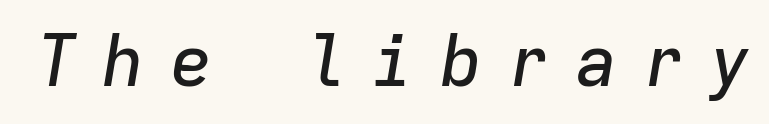
{"italic": "yes", "lean": "right", "slant_degrees": 9, "width": "normal", "stroke_contrast": "low", "x_height": "medium", "monospaced": "yes", "underline": "no", "letter_spacing": "wide", "letter_spacing_em": 0.35, "glyph_px": 71}
